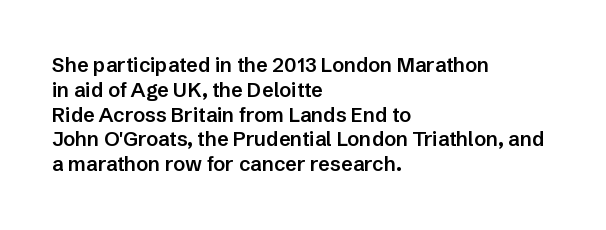
Q: Is the text bold? A: Semi-bold.
Q: Is the text italic (slanted)? A: No, it is upright.
Q: Is the text underlined? A: No.
Q: How is the paragraph aligned? A: Left-aligned.
Q: Is the spacing between letters normal or unusually wide? A: Normal.
